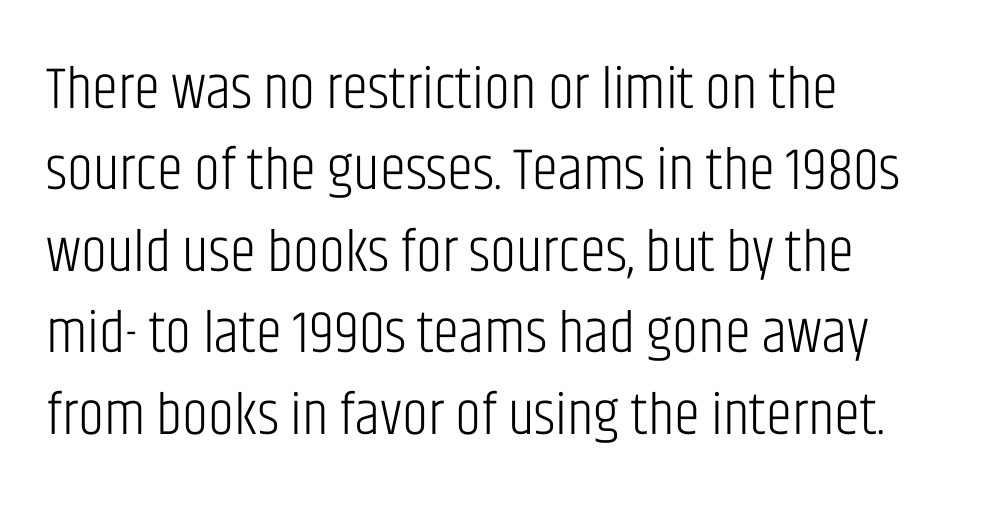
The image shows 59 px light, condensed sans-serif type, upright; set left-aligned, normal line spacing (1.38x), normal letter spacing, not underlined; low stroke contrast and a large x-height.
